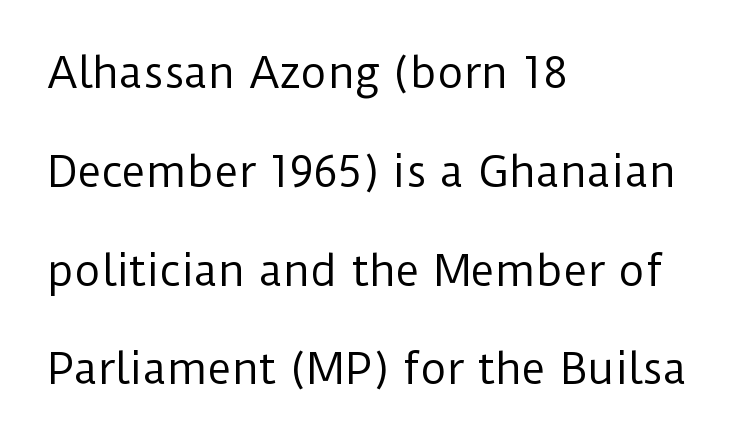
{"serif": "no", "italic": "no", "bold": "no", "weight": "regular", "width": "normal", "stroke_contrast": "low", "x_height": "medium", "monospaced": "no", "underline": "no", "align": "left", "line_spacing": "loose", "line_spacing_ratio": 2.41, "letter_spacing": "normal", "letter_spacing_em": 0.0, "glyph_px": 41}
